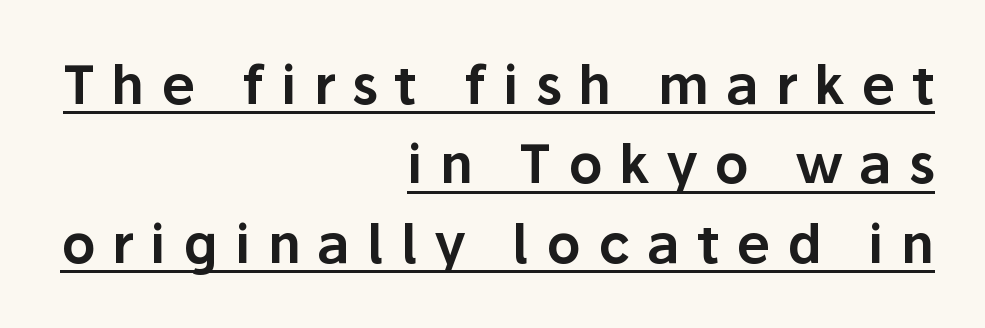
{"serif": "no", "italic": "no", "width": "normal", "stroke_contrast": "low", "x_height": "medium", "monospaced": "no", "underline": "yes", "align": "right", "line_spacing": "normal", "line_spacing_ratio": 1.5, "letter_spacing": "wide", "letter_spacing_em": 0.32, "glyph_px": 53}
